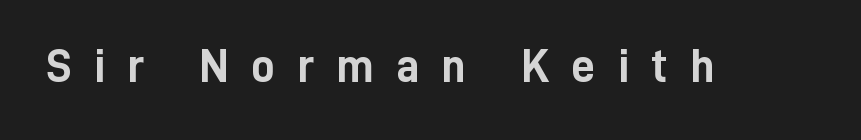
Q: Is the text bold? A: Yes.
Q: Is the text italic (slanted)? A: No, it is upright.
Q: Is the typeface a serif or a sans-serif typeface? A: Sans-serif.
Q: Is the text underlined? A: No.
Q: Is the spacing between letters normal or unusually wide? A: Unusually wide.
Q: Width (condensed, normal, or wide)? A: Condensed.
Q: Stroke contrast? A: Low.
Q: x-height? A: Medium.
Q: Monospaced? A: No.
